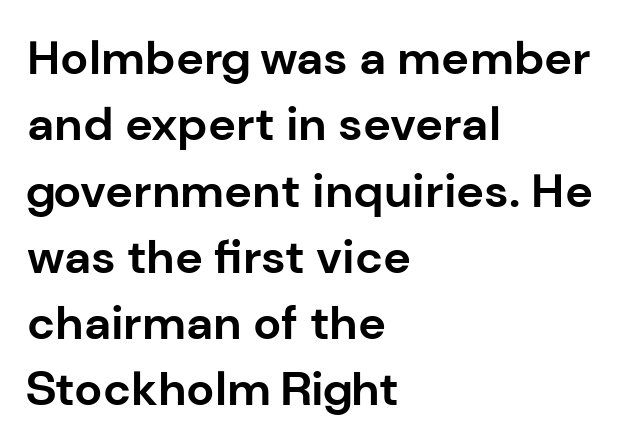
Q: Is the text bold? A: Yes.
Q: Is the text italic (slanted)? A: No, it is upright.
Q: Is the typeface a serif or a sans-serif typeface? A: Sans-serif.
Q: Is the text underlined? A: No.
Q: How is the paragraph aligned? A: Left-aligned.
Q: Is the spacing between letters normal or unusually wide? A: Normal.
Q: Is the spacing between lines tight, normal or loose? A: Normal.
Q: Width (condensed, normal, or wide)? A: Normal.
Q: Stroke contrast? A: Low.
Q: x-height? A: Medium.
Q: Monospaced? A: No.
